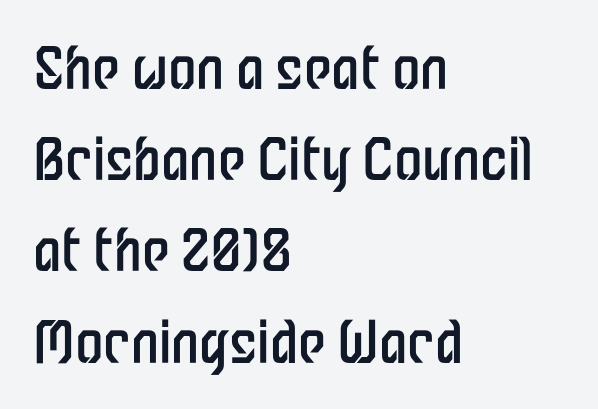
Standard letterfit; no display-style spreading of the glyphs. The weight would be labelled regular, book, light, or lighter still. This sample keeps an unexceptional amount of space between lines. Underline: absent.
